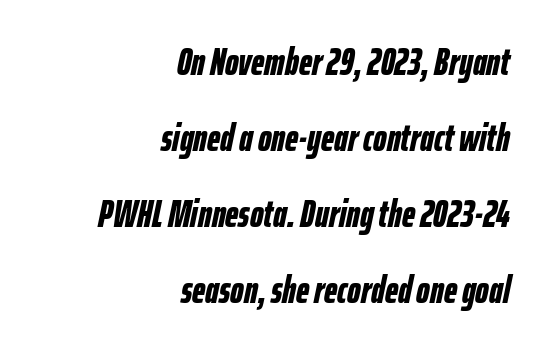
Q: Is the text bold? A: Yes.
Q: Is the text italic (slanted)? A: Yes, it leans right by about 12 degrees.
Q: Is the text underlined? A: No.
Q: How is the paragraph aligned? A: Right-aligned.
Q: Is the spacing between letters normal or unusually wide? A: Normal.
Q: Is the spacing between lines tight, normal or loose? A: Loose.
Q: Width (condensed, normal, or wide)? A: Condensed.
Q: Stroke contrast? A: Low.
Q: x-height? A: Medium.
Q: Monospaced? A: No.
